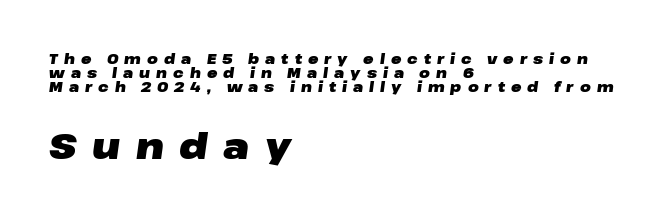
Q: Is the text bold? A: Yes.
Q: Is the text italic (slanted)? A: Yes, it leans right by about 8 degrees.
Q: Is the text underlined? A: No.
Q: How is the paragraph aligned? A: Left-aligned.
Q: Is the spacing between letters normal or unusually wide? A: Unusually wide.
Q: Is the spacing between lines tight, normal or loose? A: Tight.
Q: Which block of text is set in a larger size, the first (top) or the second (bottom)? A: The second (bottom) one.
Q: Width (condensed, normal, or wide)? A: Wide.
Q: Stroke contrast? A: Low.
Q: x-height? A: Medium.
Q: Monospaced? A: No.
